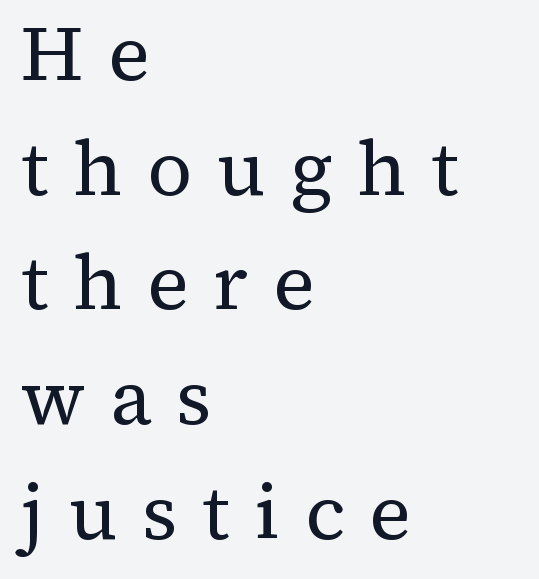
Tracking value appears strongly positive — letters spread wide. Plain, unruled lines of type. No letter is thick-stroked: the sample isn't bold. Which margin do the lines hug? The left one — the right edge is uneven. A roman cut, with each character standing at attention. Think of a printed novel: that variable character pitch is what you see here.
